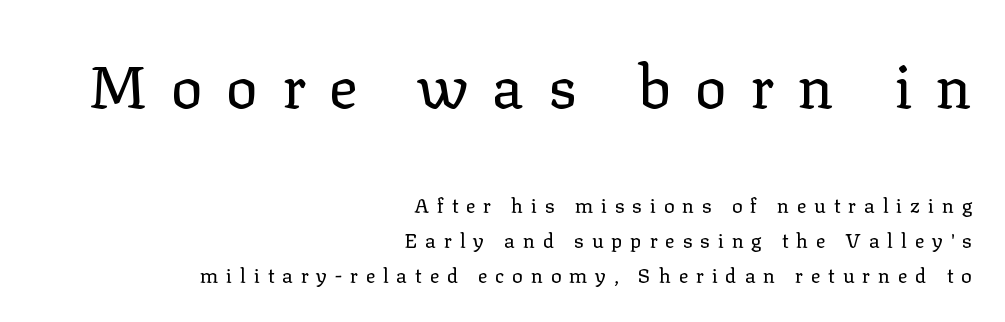
The image shows 60 px regular-weight serif type, upright; set right-aligned, line spacing 1.76x, unusually wide letter spacing (+0.39 em), not underlined; the first (top) block is 3.0x larger; low stroke contrast and a medium x-height.
